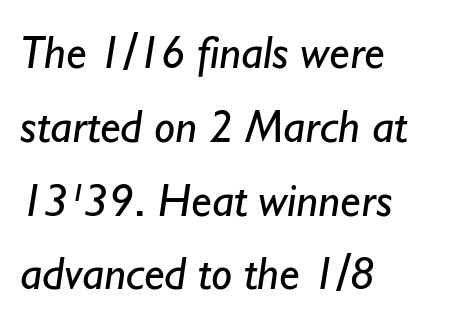
The image shows 47 px regular-weight sans-serif type; set left-aligned, normal line spacing (1.57x), normal letter spacing, not underlined; low stroke contrast and a small x-height.
